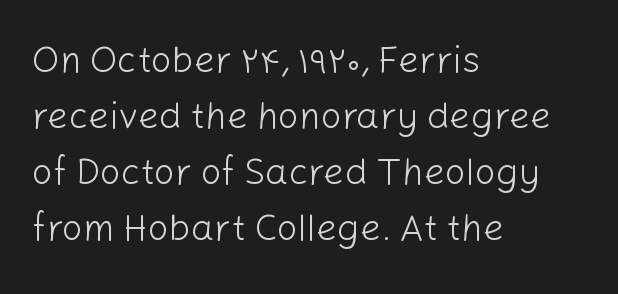
{"serif": "no", "italic": "no", "bold": "no", "weight": "light", "width": "normal", "stroke_contrast": "low", "x_height": "medium", "monospaced": "no", "underline": "no", "align": "left", "line_spacing": "normal", "line_spacing_ratio": 1.51, "letter_spacing": "normal", "letter_spacing_em": 0.0, "glyph_px": 37}
